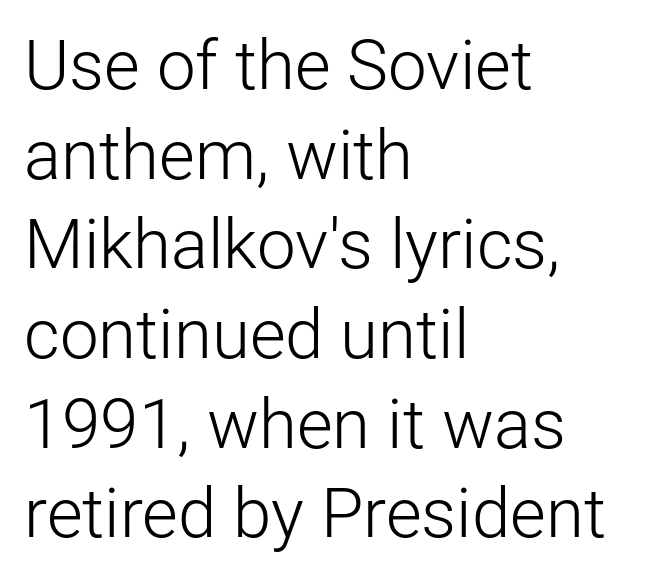
All the whitespace from short lines collects on the right. A typesetter would mark this as roman, not italic. The characters are drawn with everyday or finer stroke widths. Regarding serifs, this sample does without them. What stands out about the letter spacing? Nothing — it is the standard amount. The letters advance in unequal steps, a hallmark of proportional type.
